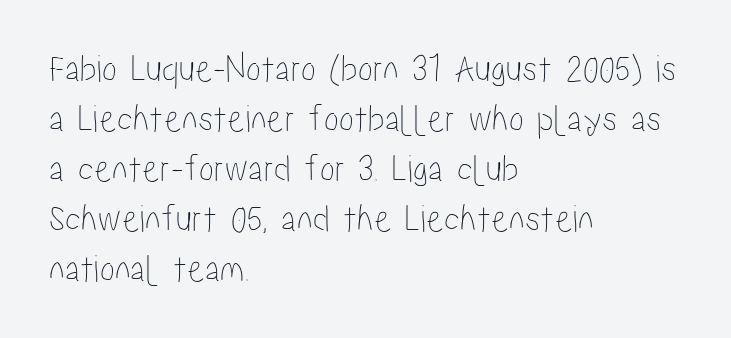
The image shows 40 px condensed type, upright; set left-aligned, normal line spacing (1.25x), normal letter spacing, not underlined; low stroke contrast and a medium x-height.
